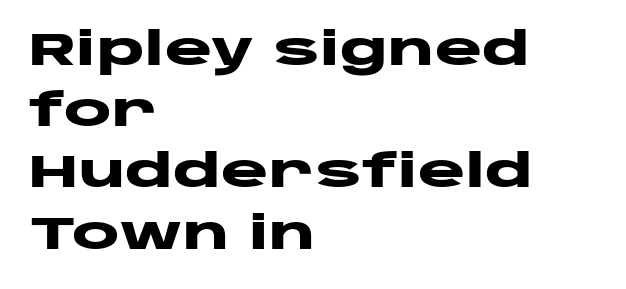
The image shows 45 px heavy, wide sans-serif type, upright; set left-aligned, normal line spacing (1.36x), normal letter spacing, not underlined; low stroke contrast and a large x-height.
